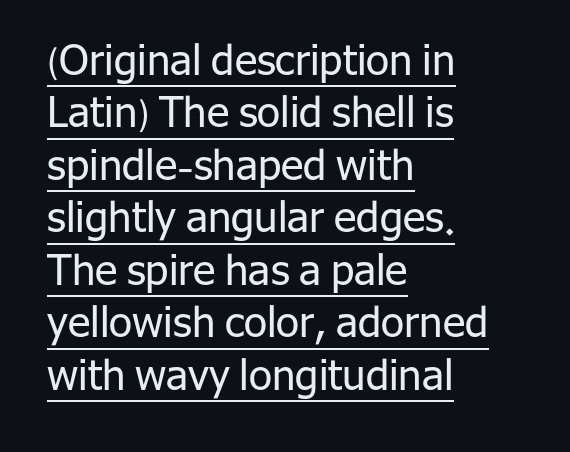
The image shows 42 px regular-weight sans-serif type, upright; set left-aligned, normal line spacing (1.25x), normal letter spacing, underlined; low stroke contrast and a medium x-height.
